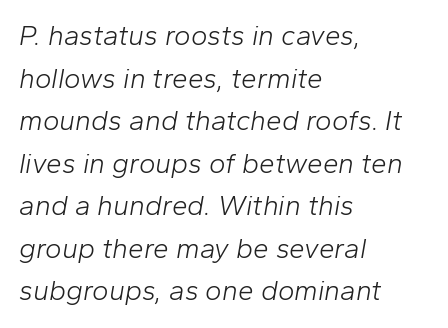
Q: Is the text bold? A: No.
Q: Is the text italic (slanted)? A: Yes, it leans right by about 10 degrees.
Q: Is the text underlined? A: No.
Q: How is the paragraph aligned? A: Left-aligned.
Q: Is the spacing between letters normal or unusually wide? A: Normal.
Q: Is the spacing between lines tight, normal or loose? A: Normal.
Q: Width (condensed, normal, or wide)? A: Normal.
Q: Stroke contrast? A: Low.
Q: x-height? A: Medium.
Q: Monospaced? A: No.
